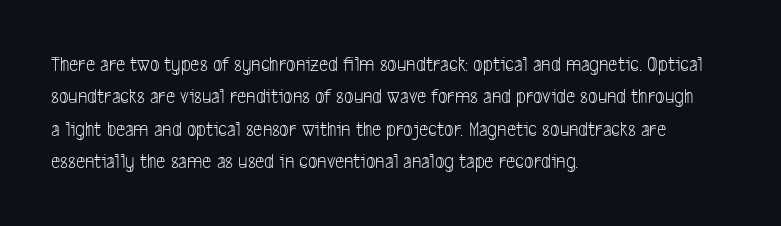
The image shows 21 px text type; set left-aligned, normal line spacing (1.54x), normal letter spacing, not underlined.
